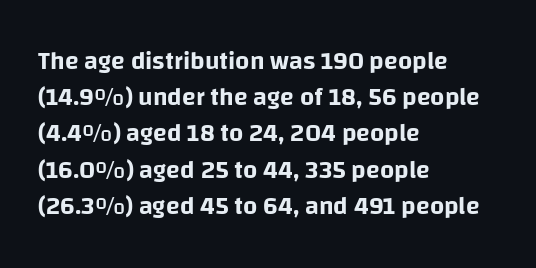
The image shows 25 px text type, upright; set left-aligned, normal line spacing (1.45x), normal letter spacing, not underlined.
